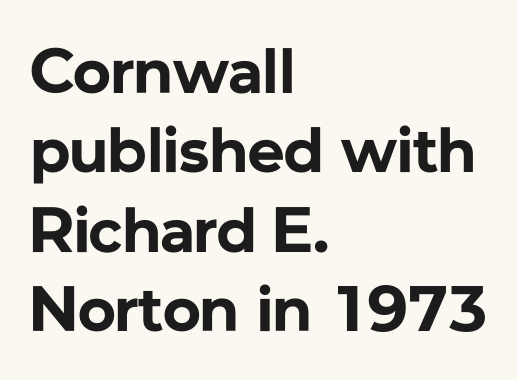
The image shows 64 px bold sans-serif type, upright; set left-aligned, line spacing 1.24x, normal letter spacing, not underlined; low stroke contrast and a medium x-height.
